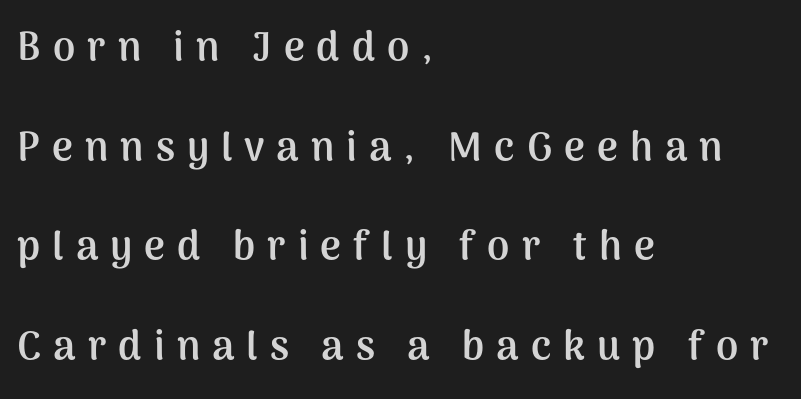
The image shows 40 px semibold sans-serif type, upright; set left-aligned, loose line spacing (2.49x), unusually wide letter spacing (+0.3 em), not underlined; medium stroke contrast and a medium x-height.
